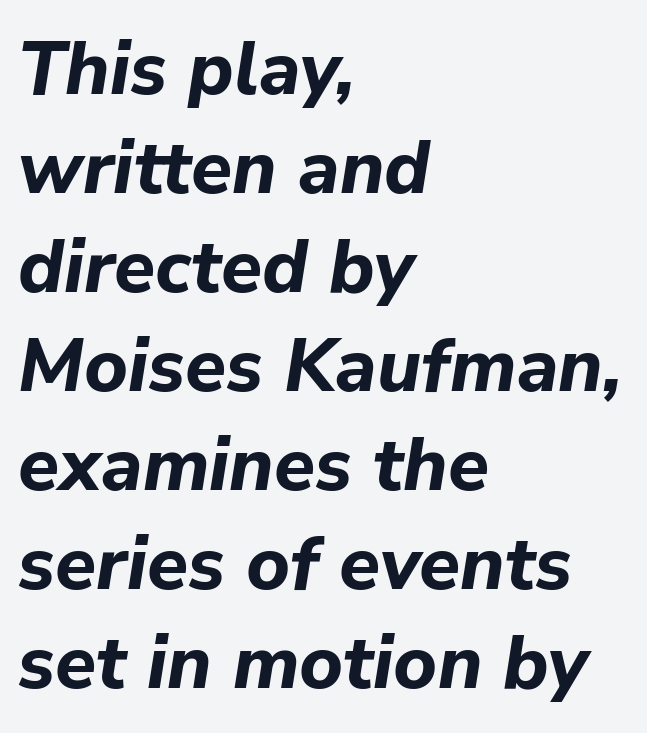
The image shows 75 px bold type, italic (leaning right); set left-aligned, normal line spacing (1.32x), normal letter spacing, not underlined; low stroke contrast and a medium x-height.
